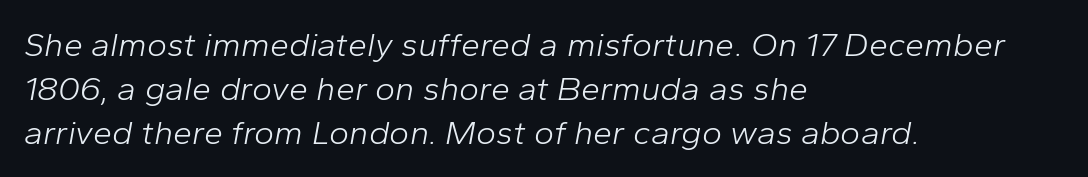
The image shows 34 px light type, italic (leaning right); set left-aligned, normal line spacing (1.29x), normal letter spacing, not underlined; low stroke contrast and a medium x-height.
